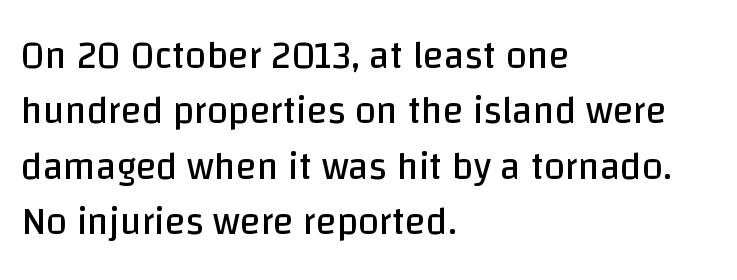
Just letters on the line, the space beneath them empty. These lines sit exactly where default settings would place them. I'd call this a sans setting — the letters go barefoot. A quiet, ordinary-to-light weight characterises the typeface. Unlike italic type, these characters show no tilt at all.
